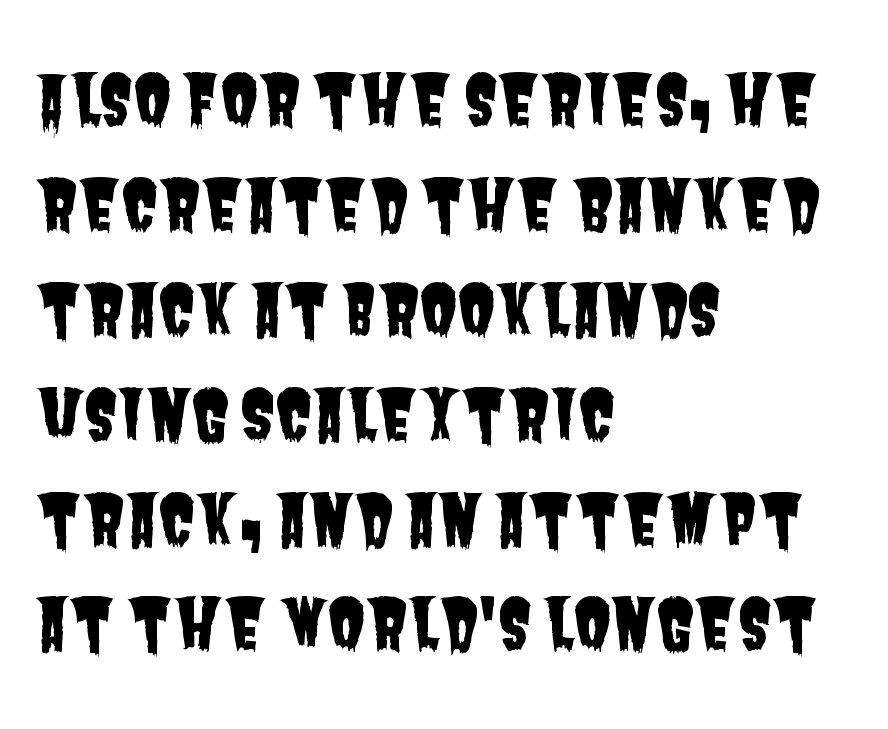
Q: Is the typeface a serif or a sans-serif typeface? A: Sans-serif.
Q: Is the text underlined? A: No.
Q: How is the paragraph aligned? A: Left-aligned.
Q: Is the spacing between letters normal or unusually wide? A: Normal.
Q: Is the spacing between lines tight, normal or loose? A: Normal.
Q: Width (condensed, normal, or wide)? A: Condensed.
Q: Stroke contrast? A: Low.
Q: x-height? A: Large.
Q: Monospaced? A: No.
